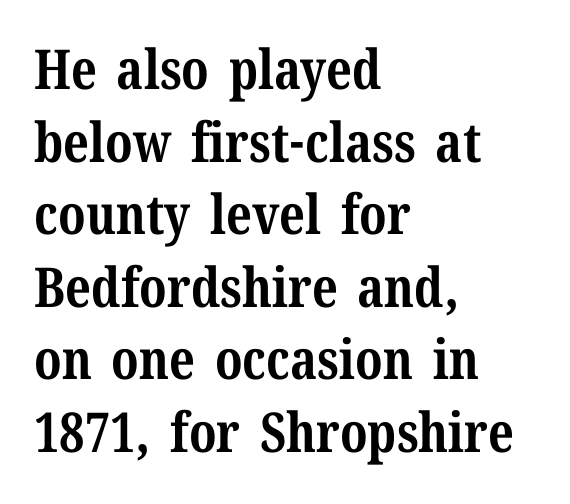
{"serif": "yes", "italic": "no", "bold": "yes", "weight": "bold", "width": "normal", "stroke_contrast": "medium", "x_height": "medium", "monospaced": "no", "underline": "no", "align": "left", "line_spacing": "normal", "line_spacing_ratio": 1.32, "letter_spacing": "normal", "letter_spacing_em": 0.0, "glyph_px": 55}
